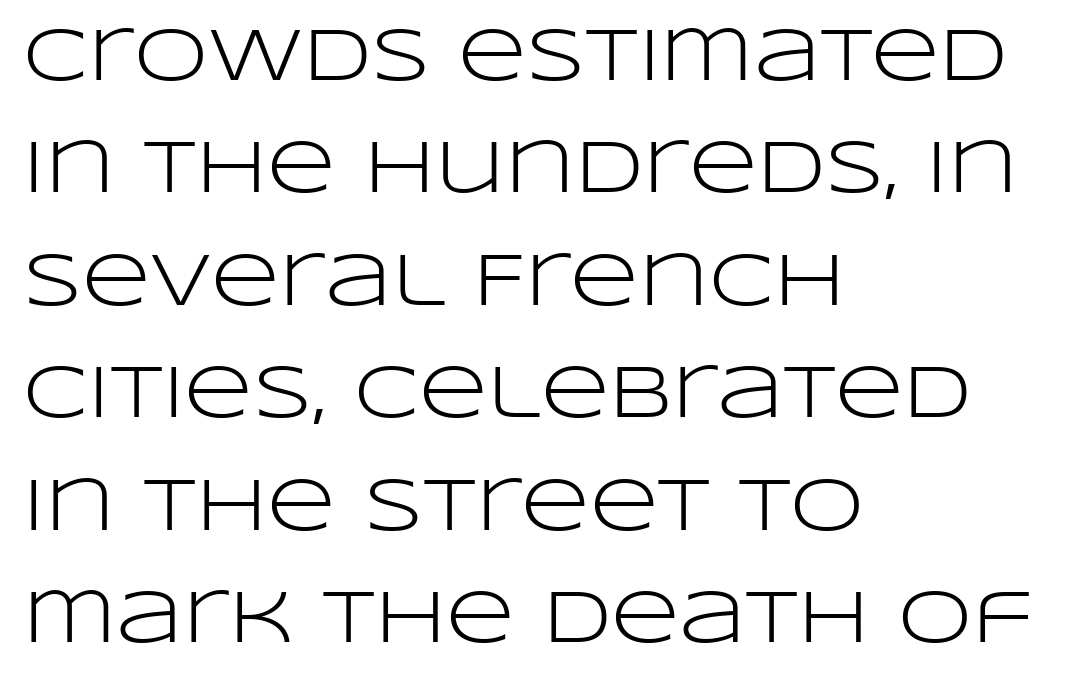
{"serif": "no", "italic": "no", "bold": "no", "weight": "light", "width": "wide", "stroke_contrast": "low", "x_height": "large", "monospaced": "no", "underline": "no", "align": "left", "line_spacing": "normal", "line_spacing_ratio": 1.5, "letter_spacing": "normal", "letter_spacing_em": 0.0, "glyph_px": 75}
